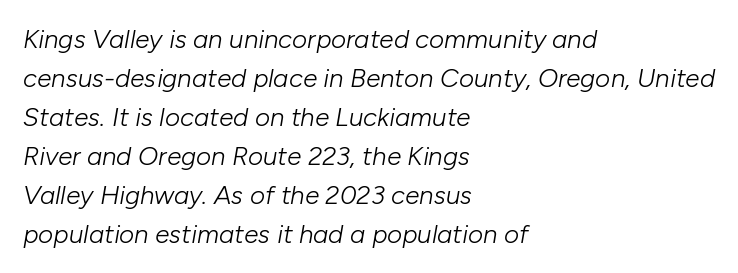
{"italic": "yes", "lean": "right", "slant_degrees": 10, "bold": "no", "underline": "no", "align": "left", "line_spacing": "normal", "line_spacing_ratio": 1.5, "letter_spacing": "normal", "letter_spacing_em": 0.0, "glyph_px": 26}
